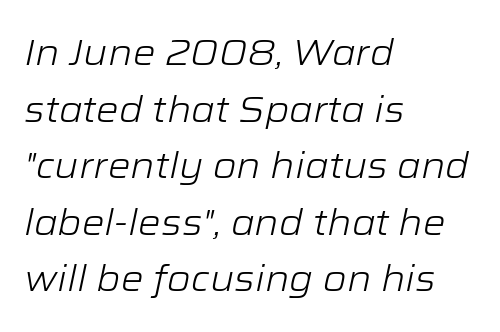
Q: Is the text bold? A: No.
Q: Is the text italic (slanted)? A: Yes, it leans right by about 12 degrees.
Q: Is the text underlined? A: No.
Q: How is the paragraph aligned? A: Left-aligned.
Q: Is the spacing between letters normal or unusually wide? A: Normal.
Q: Is the spacing between lines tight, normal or loose? A: Normal.
Q: Width (condensed, normal, or wide)? A: Wide.
Q: Stroke contrast? A: Low.
Q: x-height? A: Medium.
Q: Monospaced? A: No.
